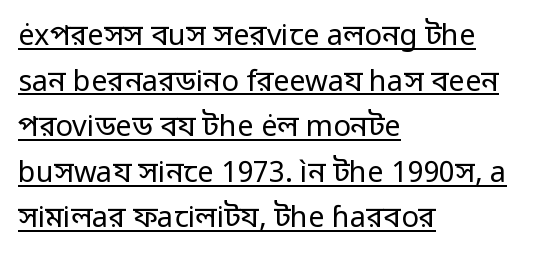
The image shows 29 px regular-weight sans-serif type, upright; set left-aligned, normal line spacing (1.57x), normal letter spacing, underlined; low stroke contrast and a medium x-height.
